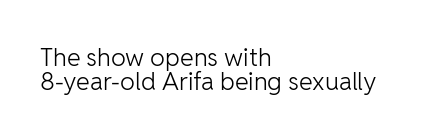
The image shows 25 px text type, upright; set left-aligned, tight line spacing (0.97x), normal letter spacing, not underlined.
